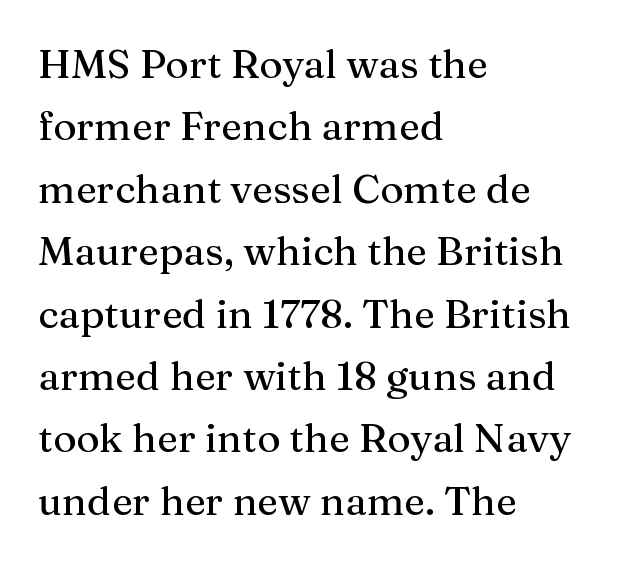
{"serif": "yes", "italic": "no", "width": "normal", "stroke_contrast": "medium", "x_height": "medium", "monospaced": "no", "underline": "no", "align": "left", "line_spacing": "normal", "line_spacing_ratio": 1.56, "letter_spacing": "normal", "letter_spacing_em": 0.0, "glyph_px": 40}
